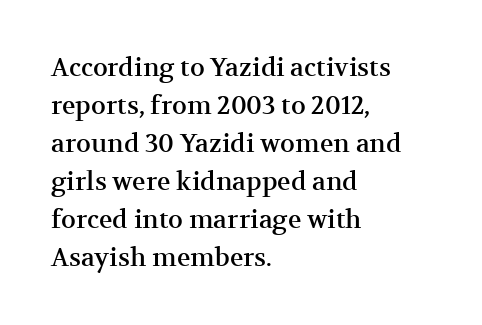
The image shows 25 px text type, upright; set left-aligned, normal line spacing (1.52x), normal letter spacing, not underlined.
